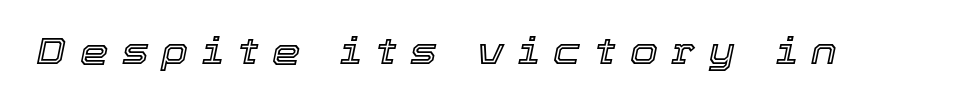
Every character sits at an angle, as italics do. The gap between lines stays unmarked. Is this a fixed-width face? No — the glyphs have proportional, varying widths. Observe the wide spacing: letters keep a clear distance from each other.
